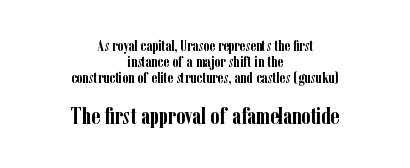
Q: Is the text bold? A: Yes.
Q: Is the text italic (slanted)? A: No, it is upright.
Q: Is the text underlined? A: No.
Q: How is the paragraph aligned? A: Centered.
Q: Is the spacing between letters normal or unusually wide? A: Normal.
Q: Is the spacing between lines tight, normal or loose? A: Tight.
Q: Which block of text is set in a larger size, the first (top) or the second (bottom)? A: The second (bottom) one.
